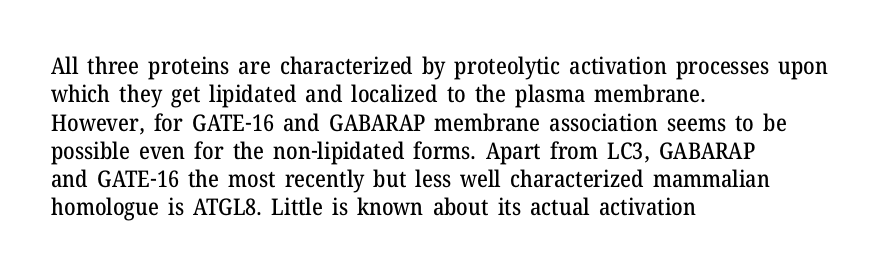
The image shows 23 px text type, upright; set left-aligned, line spacing 1.23x, normal letter spacing, not underlined.
